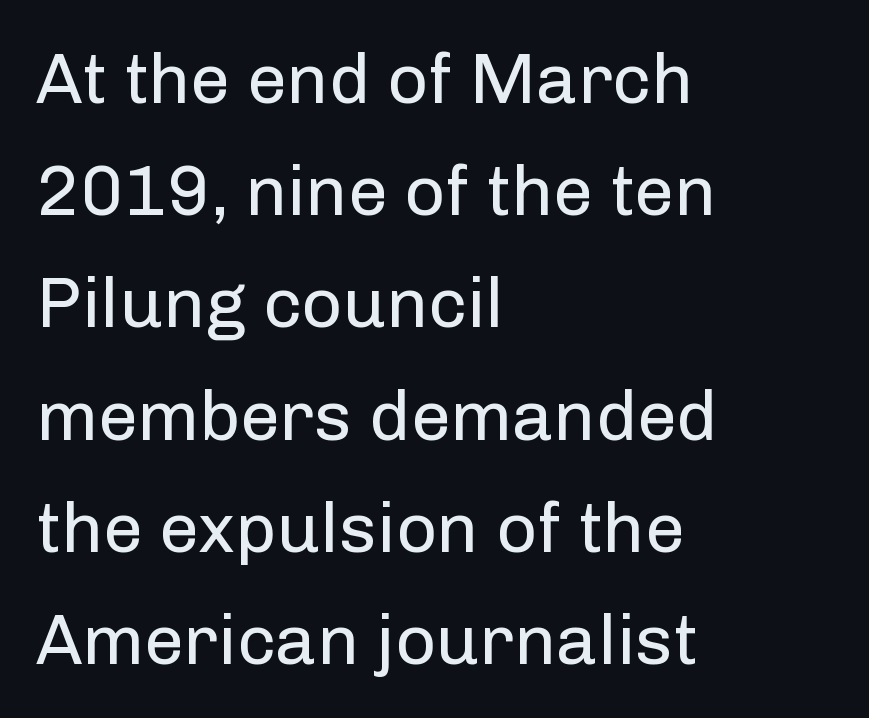
{"serif": "no", "italic": "no", "bold": "no", "weight": "regular", "width": "normal", "stroke_contrast": "low", "x_height": "medium", "monospaced": "no", "underline": "no", "align": "left", "line_spacing": "normal", "line_spacing_ratio": 1.58, "letter_spacing": "normal", "letter_spacing_em": 0.0, "glyph_px": 71}
